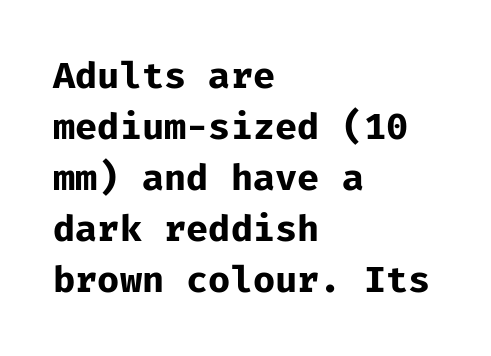
The lettering stays uniformly vertical, giving the passage a roman look. Looks like terminal output: every glyph gets an equal slot. Stroke thickness is high; the sample reads as a true bold. Look at the tracking — it's just the regular setting, nothing added. The type family on display is of the sans-serif kind. This sample keeps an unexceptional amount of space between lines.
